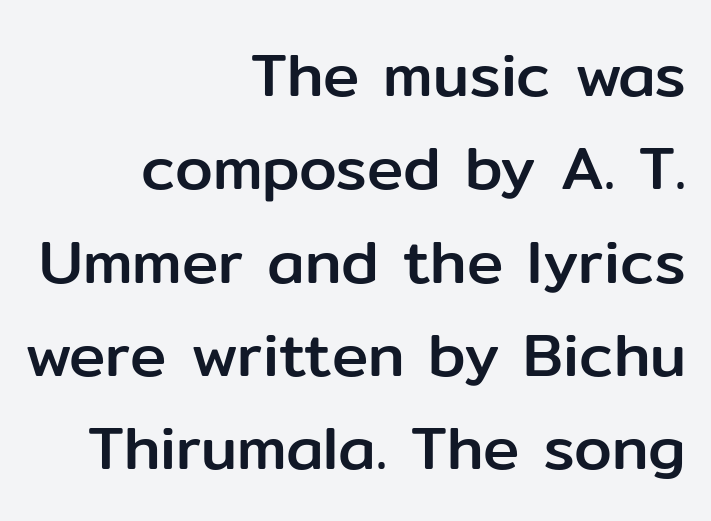
The image shows 61 px sans-serif type, upright; set right-aligned, normal line spacing (1.53x), normal letter spacing, not underlined; low stroke contrast and a medium x-height.
